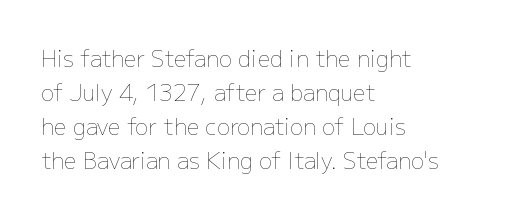
Q: Is the text bold? A: No.
Q: Is the text italic (slanted)? A: No, it is upright.
Q: Is the text underlined? A: No.
Q: How is the paragraph aligned? A: Left-aligned.
Q: Is the spacing between letters normal or unusually wide? A: Normal.
Q: Is the spacing between lines tight, normal or loose? A: Normal.
